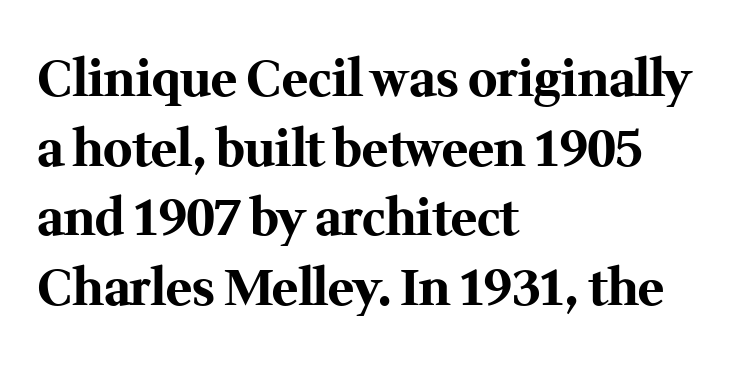
In terms of leading, this rendering sits right in the middle. The face used here is seriffed, in the tradition of book romans. The specimen reads as upright at a glance. The foot of each line stays bare and open.
